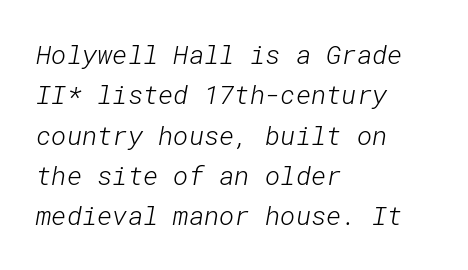
Beneath every word, the page is bare. Notice how descenders clear the ascenders below comfortably — that's standard leading. Reading down the block, your eye returns to a fixed left position each line. Think standard paragraph weight, or any step lighter than that. The tracking reads as untouched default to a designer's eye.
